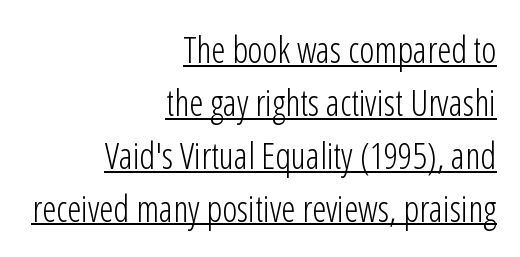
Is the letter spacing exaggerated? No — it looks like the ordinary default. Line endings align vertically; line beginnings do not. These lines were composed using upright roman letters. No letter is thick-stroked: the sample isn't bold. Quick note: underline on.
